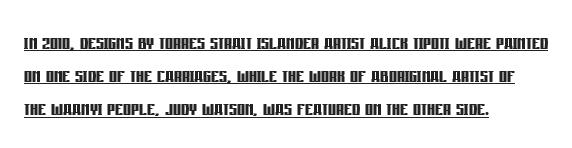
Q: Is the text bold? A: Yes.
Q: Is the text italic (slanted)? A: No, it is upright.
Q: Is the text underlined? A: Yes.
Q: How is the paragraph aligned? A: Left-aligned.
Q: Is the spacing between letters normal or unusually wide? A: Normal.
Q: Is the spacing between lines tight, normal or loose? A: Normal.
